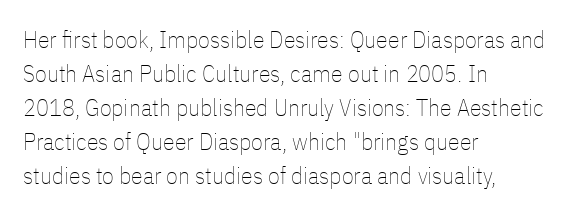
Q: Is the text bold? A: No.
Q: Is the text italic (slanted)? A: No, it is upright.
Q: Is the text underlined? A: No.
Q: How is the paragraph aligned? A: Left-aligned.
Q: Is the spacing between letters normal or unusually wide? A: Normal.
Q: Is the spacing between lines tight, normal or loose? A: Normal.
